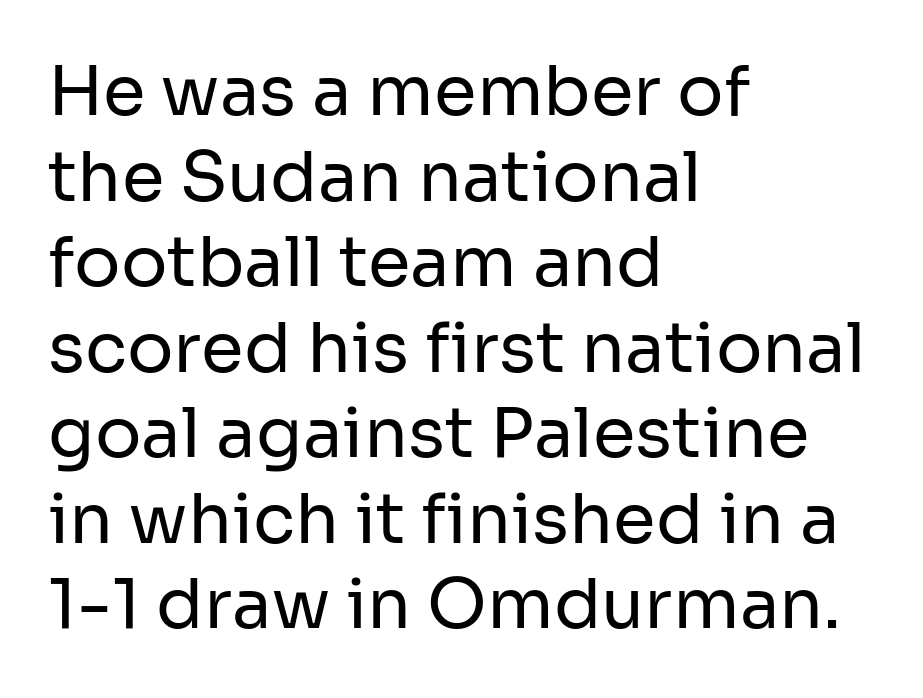
Q: Is the text bold? A: No.
Q: Is the text italic (slanted)? A: No, it is upright.
Q: Is the typeface a serif or a sans-serif typeface? A: Sans-serif.
Q: Is the text underlined? A: No.
Q: How is the paragraph aligned? A: Left-aligned.
Q: Is the spacing between letters normal or unusually wide? A: Normal.
Q: Width (condensed, normal, or wide)? A: Normal.
Q: Stroke contrast? A: Low.
Q: x-height? A: Medium.
Q: Monospaced? A: No.
